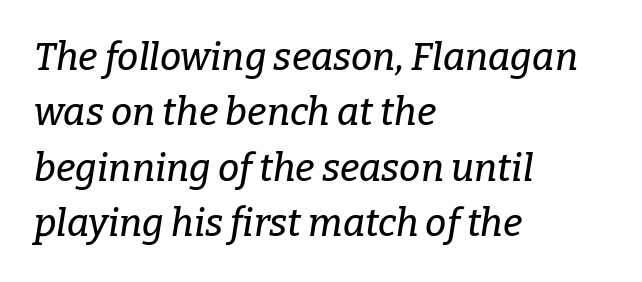
{"serif": "yes", "italic": "yes", "lean": "right", "slant_degrees": 9, "width": "normal", "stroke_contrast": "low", "x_height": "medium", "monospaced": "no", "underline": "no", "align": "left", "line_spacing": "normal", "line_spacing_ratio": 1.46, "letter_spacing": "normal", "letter_spacing_em": 0.0, "glyph_px": 38}
